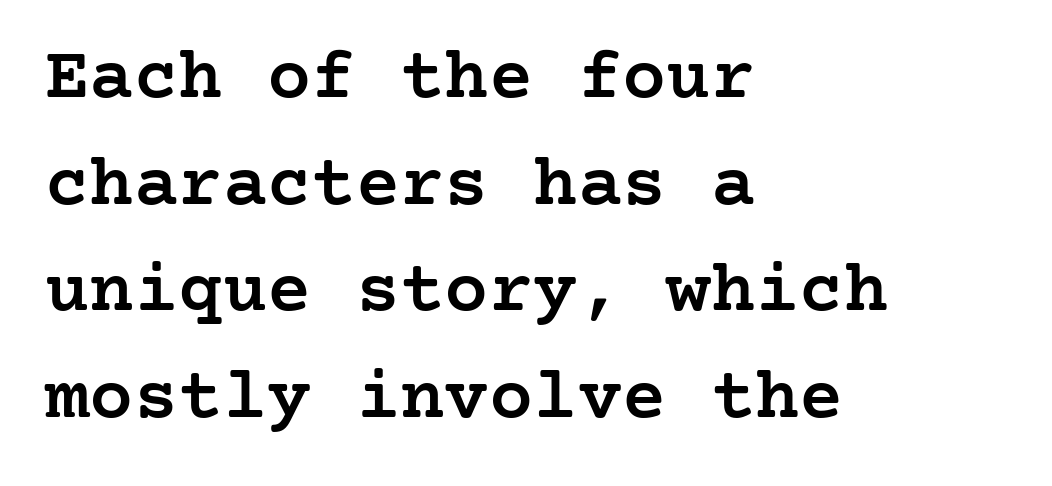
The image shows 74 px semibold serif type, upright; set left-aligned, normal line spacing (1.44x), normal letter spacing, not underlined; low stroke contrast and a medium x-height.
